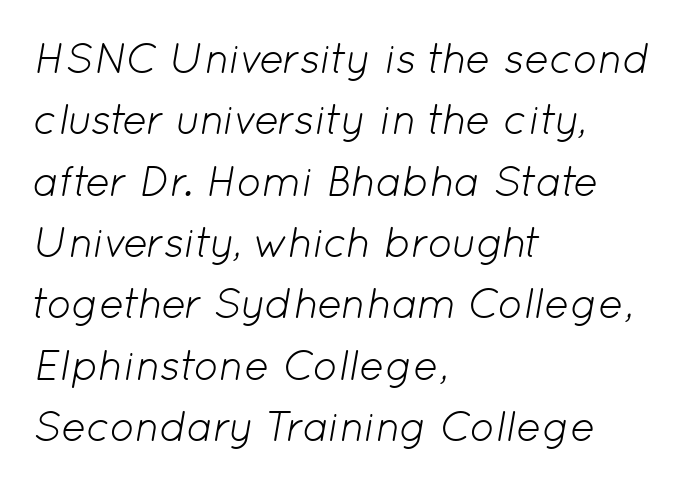
The image shows 42 px light type, italic (leaning right); set left-aligned, normal line spacing (1.46x), normal letter spacing, not underlined; low stroke contrast and a medium x-height.
